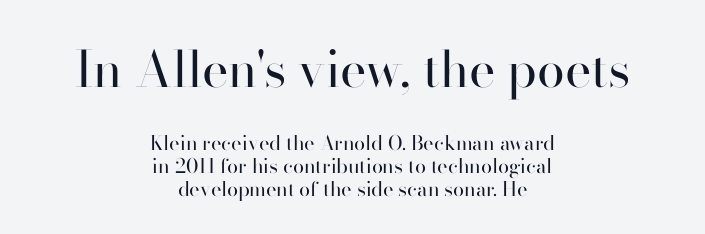
The image shows 50 px regular-weight sans-serif type, upright; set centered, tight line spacing (1.14x), normal letter spacing, not underlined; the first (top) block is 2.5x larger; high stroke contrast and a small x-height.
